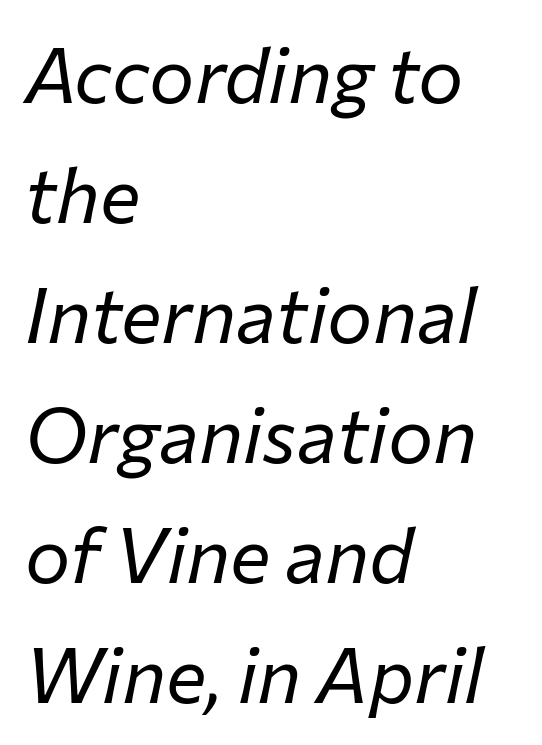
{"italic": "yes", "lean": "right", "slant_degrees": 12, "bold": "no", "weight": "regular", "width": "normal", "stroke_contrast": "low", "x_height": "medium", "monospaced": "no", "underline": "no", "align": "left", "line_spacing": "normal", "line_spacing_ratio": 1.58, "letter_spacing": "normal", "letter_spacing_em": 0.0, "glyph_px": 76}
